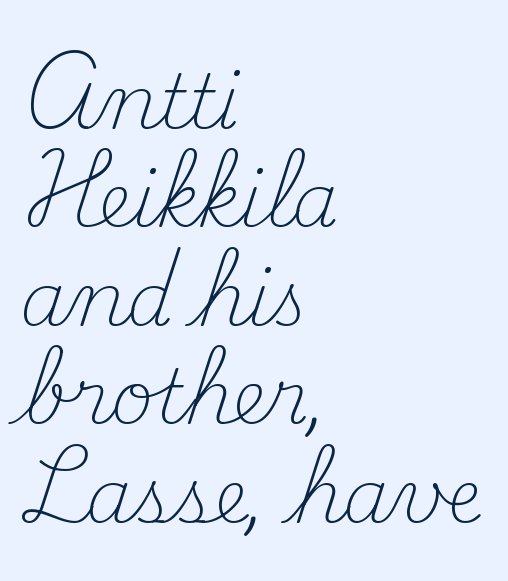
The image shows 74 px light serif type; set left-aligned, normal line spacing (1.33x), normal letter spacing, not underlined; medium stroke contrast and a small x-height.
